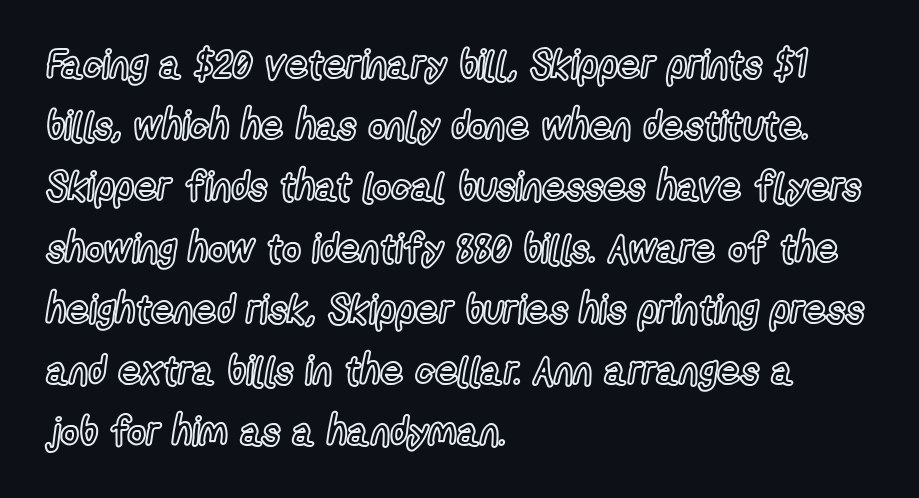
{"width": "condensed", "x_height": "medium", "monospaced": "no", "underline": "no", "align": "left", "line_spacing": "normal", "line_spacing_ratio": 1.53, "letter_spacing": "normal", "letter_spacing_em": 0.0, "glyph_px": 40}
